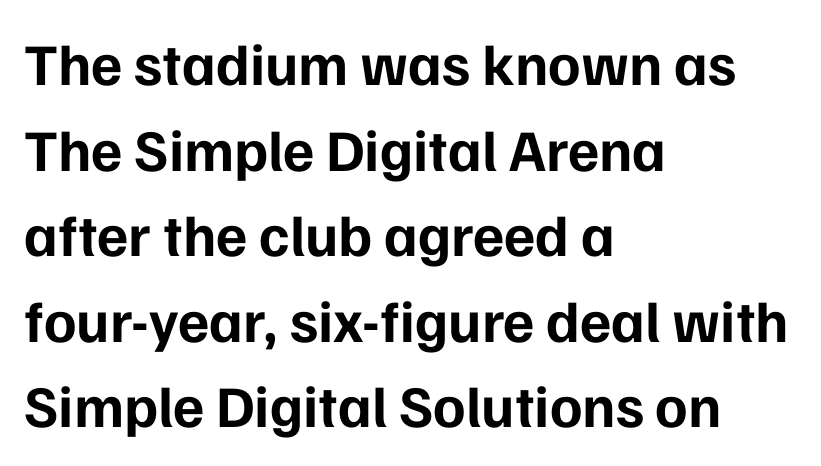
{"serif": "no", "italic": "no", "bold": "yes", "weight": "bold", "width": "normal", "stroke_contrast": "low", "x_height": "medium", "monospaced": "no", "underline": "no", "align": "left", "line_spacing": "normal", "line_spacing_ratio": 1.45, "letter_spacing": "normal", "letter_spacing_em": 0.0, "glyph_px": 59}
